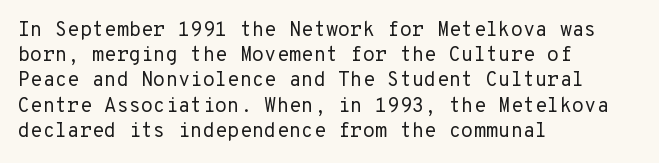
How would I describe the line gaps? Plain and ordinary. Stem width sits at or under what a default text font uses. Posture: straight, roman, zero tilt. Underlining? Definitely not there. How are the letters spaced? Ordinarily, with no added tracking. Alignment: flush left.
